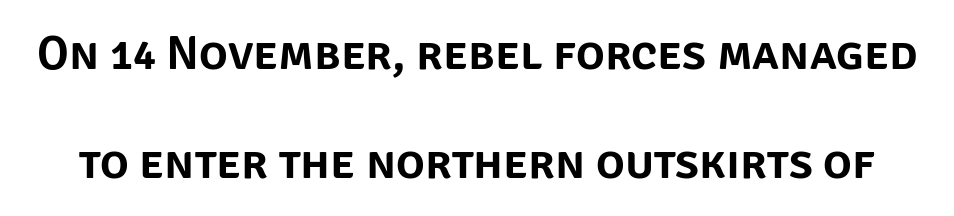
Each word holds together tightly as a unit, with standard inter-letter gaps. Posture: vertical. Check where the strokes stop: nothing finishes them off — pure sans. Baseline-to-baseline distance is far greater than the letter height.
